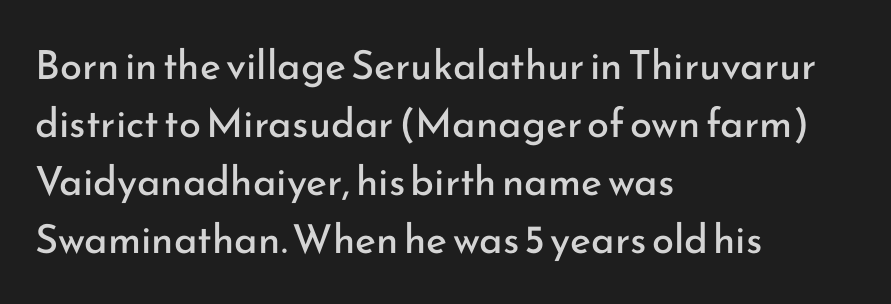
Q: Is the text bold? A: No.
Q: Is the text italic (slanted)? A: No, it is upright.
Q: Is the typeface a serif or a sans-serif typeface? A: Sans-serif.
Q: Is the text underlined? A: No.
Q: How is the paragraph aligned? A: Left-aligned.
Q: Is the spacing between letters normal or unusually wide? A: Normal.
Q: Is the spacing between lines tight, normal or loose? A: Normal.
Q: Width (condensed, normal, or wide)? A: Normal.
Q: Stroke contrast? A: Low.
Q: x-height? A: Small.
Q: Monospaced? A: No.
